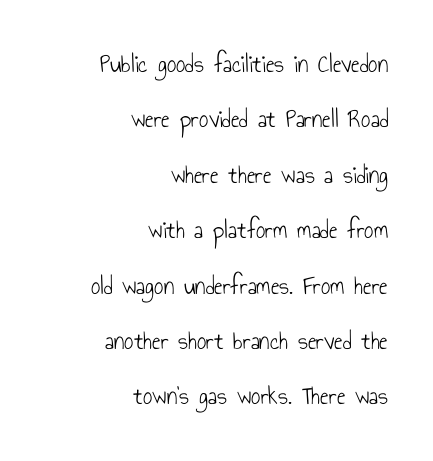
The image shows 26 px text type, upright; set right-aligned, loose line spacing (2.13x), normal letter spacing, not underlined.
